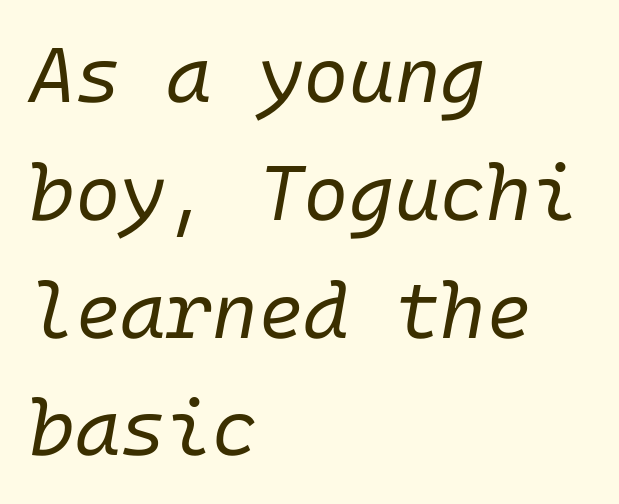
{"italic": "yes", "lean": "right", "slant_degrees": 10, "bold": "no", "weight": "regular", "width": "normal", "stroke_contrast": "low", "x_height": "medium", "underline": "no", "align": "left", "line_spacing": "normal", "line_spacing_ratio": 1.51, "letter_spacing": "normal", "letter_spacing_em": 0.0, "glyph_px": 78}
